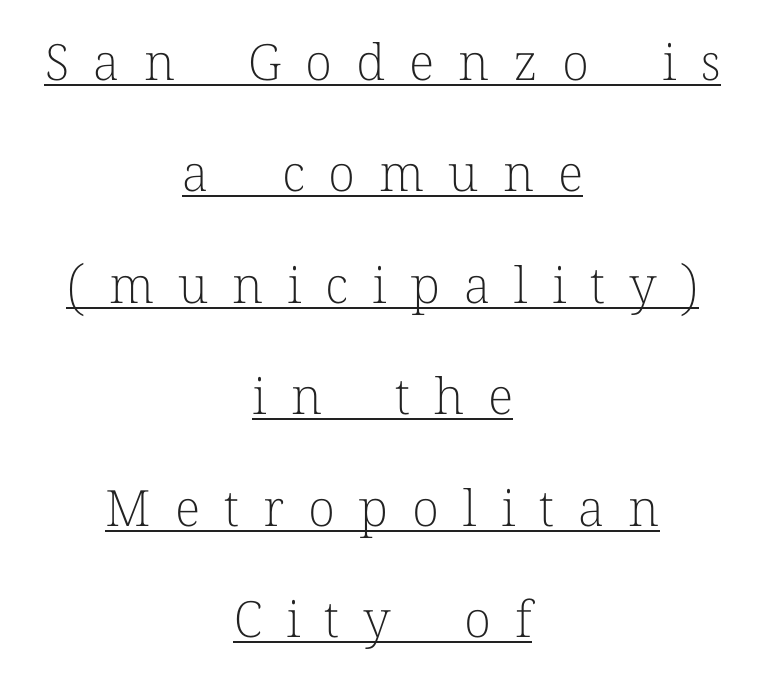
Q: Is the text bold? A: No.
Q: Is the text italic (slanted)? A: No, it is upright.
Q: Is the typeface a serif or a sans-serif typeface? A: Serif.
Q: Is the text underlined? A: Yes.
Q: How is the paragraph aligned? A: Centered.
Q: Is the spacing between letters normal or unusually wide? A: Unusually wide.
Q: Is the spacing between lines tight, normal or loose? A: Loose.
Q: Width (condensed, normal, or wide)? A: Normal.
Q: Stroke contrast? A: Low.
Q: x-height? A: Medium.
Q: Monospaced? A: No.
